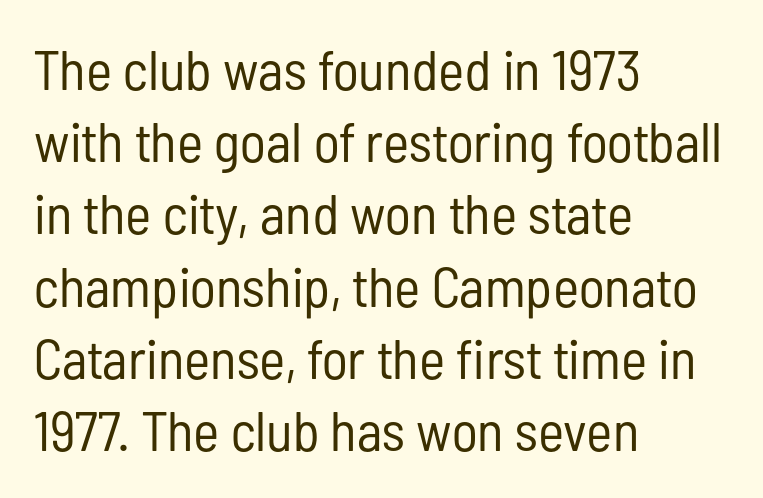
A light-to-regular cut is what we see here. How are the letters spaced? Ordinarily, with no added tracking. Nope, no serifs anywhere on these letters. Decoration check: the copy has no underline. Alignment: flush left. Italic? Not at all — the glyphs are vertical.
